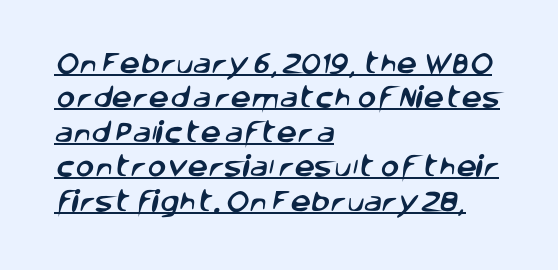
Q: Is the text underlined? A: Yes.
Q: How is the paragraph aligned? A: Left-aligned.
Q: Is the spacing between letters normal or unusually wide? A: Normal.
Q: Is the spacing between lines tight, normal or loose? A: Normal.
